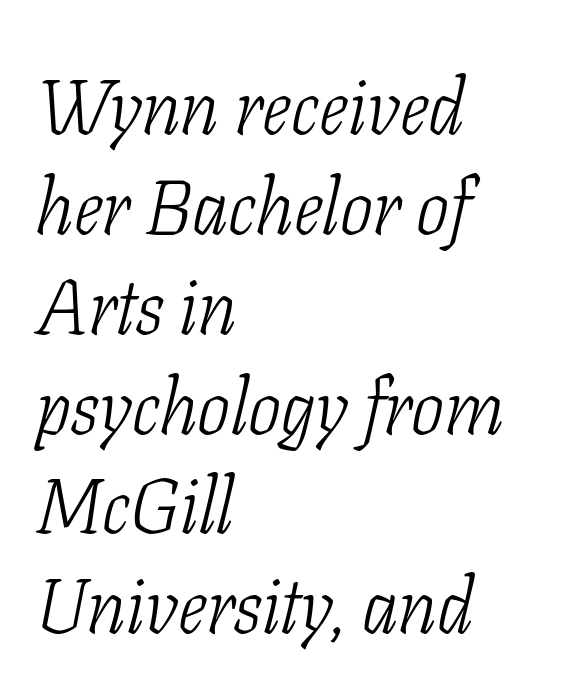
The image shows 78 px light, condensed serif type, italic (leaning right); set left-aligned, normal line spacing (1.28x), normal letter spacing, not underlined; low stroke contrast and a medium x-height.
